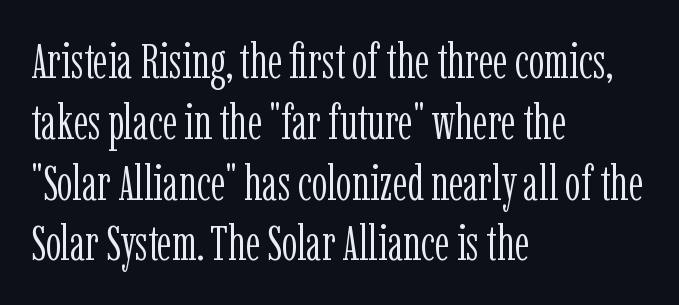
Q: Is the text bold? A: No.
Q: Is the text italic (slanted)? A: No, it is upright.
Q: Is the typeface a serif or a sans-serif typeface? A: Serif.
Q: Is the text underlined? A: No.
Q: How is the paragraph aligned? A: Left-aligned.
Q: Is the spacing between letters normal or unusually wide? A: Normal.
Q: Width (condensed, normal, or wide)? A: Condensed.
Q: Stroke contrast? A: Low.
Q: x-height? A: Medium.
Q: Monospaced? A: No.
